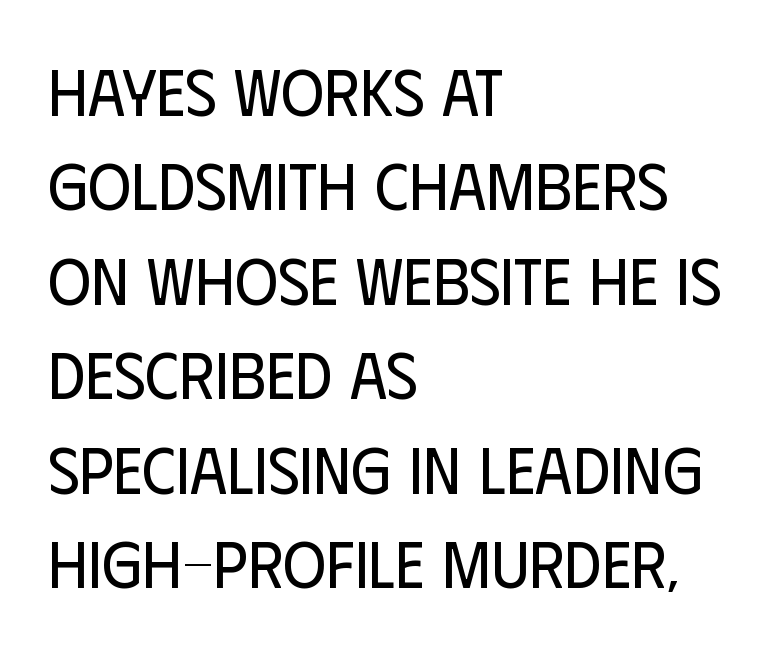
{"serif": "no", "italic": "no", "bold": "no", "weight": "regular", "width": "condensed", "stroke_contrast": "low", "x_height": "large", "monospaced": "no", "underline": "no", "align": "left", "line_spacing": "normal", "line_spacing_ratio": 1.43, "letter_spacing": "normal", "letter_spacing_em": 0.0, "glyph_px": 66}
